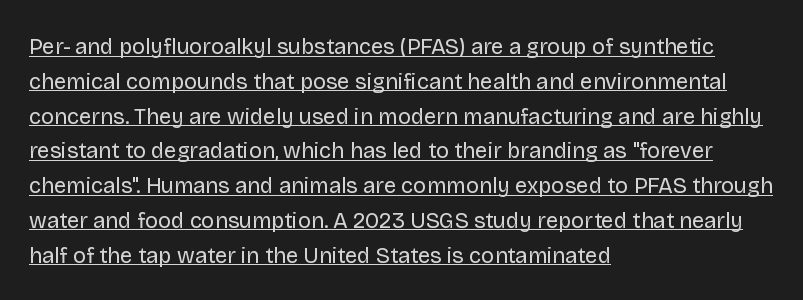
The image shows 22 px text type, upright; set left-aligned, normal line spacing (1.58x), normal letter spacing, underlined.
